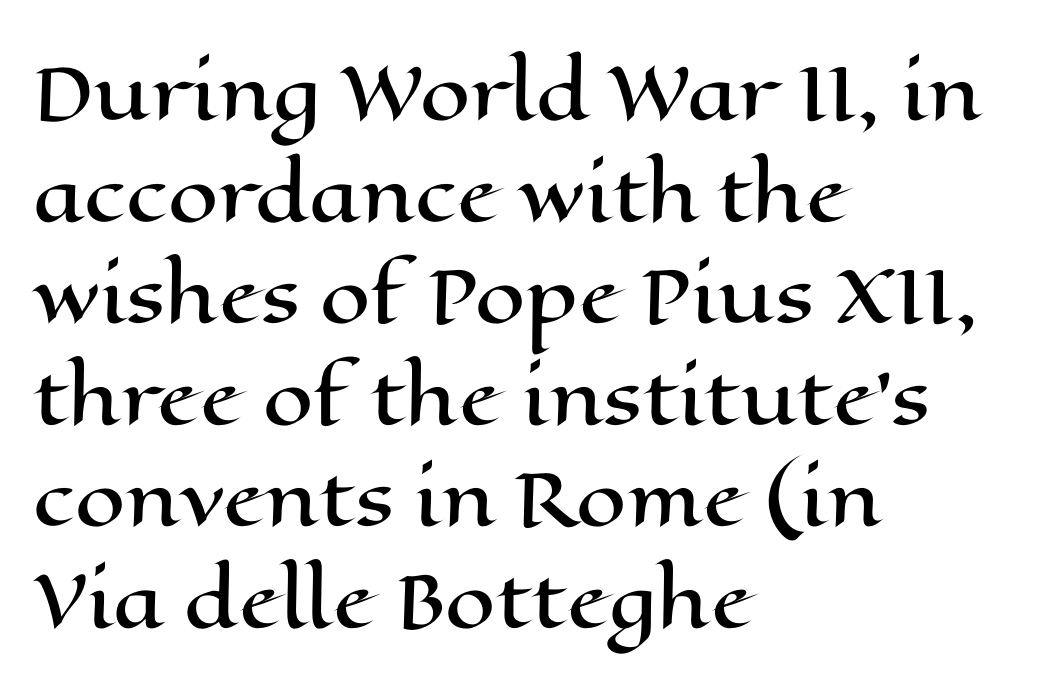
{"italic": "no", "width": "wide", "stroke_contrast": "high", "x_height": "medium", "monospaced": "no", "underline": "no", "align": "left", "line_spacing": "normal", "line_spacing_ratio": 1.41, "letter_spacing": "normal", "letter_spacing_em": 0.0, "glyph_px": 72}
